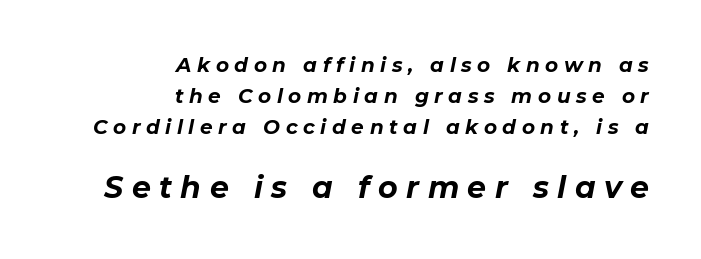
Q: Is the text bold? A: Yes.
Q: Is the text italic (slanted)? A: Yes, it leans right by about 11 degrees.
Q: Is the text underlined? A: No.
Q: How is the paragraph aligned? A: Right-aligned.
Q: Is the spacing between letters normal or unusually wide? A: Unusually wide.
Q: Is the spacing between lines tight, normal or loose? A: Normal.
Q: Which block of text is set in a larger size, the first (top) or the second (bottom)? A: The second (bottom) one.
Q: Width (condensed, normal, or wide)? A: Normal.
Q: Stroke contrast? A: Low.
Q: x-height? A: Medium.
Q: Monospaced? A: No.
